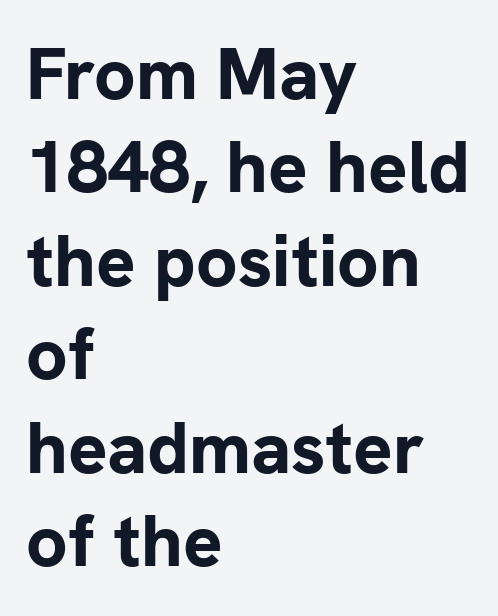
Q: Is the text bold? A: Yes.
Q: Is the text italic (slanted)? A: No, it is upright.
Q: Is the typeface a serif or a sans-serif typeface? A: Sans-serif.
Q: Is the text underlined? A: No.
Q: How is the paragraph aligned? A: Left-aligned.
Q: Is the spacing between letters normal or unusually wide? A: Normal.
Q: Is the spacing between lines tight, normal or loose? A: Normal.
Q: Width (condensed, normal, or wide)? A: Normal.
Q: Stroke contrast? A: Low.
Q: x-height? A: Medium.
Q: Monospaced? A: No.
